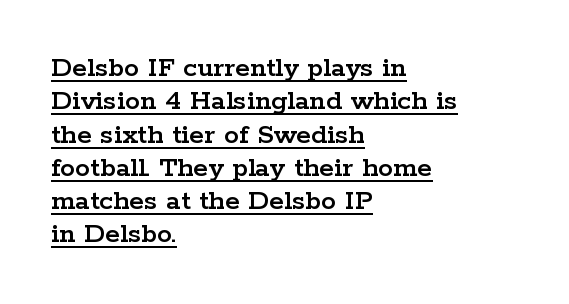
{"serif": "yes", "italic": "no", "width": "wide", "stroke_contrast": "low", "x_height": "medium", "monospaced": "no", "underline": "yes", "align": "left", "line_spacing": "tight", "line_spacing_ratio": 1.11, "letter_spacing": "normal", "letter_spacing_em": 0.0, "glyph_px": 30}
